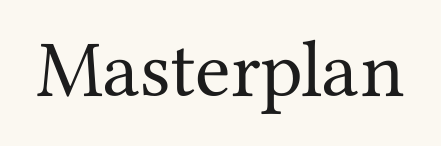
Q: Is the text italic (slanted)? A: No, it is upright.
Q: Is the typeface a serif or a sans-serif typeface? A: Serif.
Q: Is the text underlined? A: No.
Q: Is the spacing between letters normal or unusually wide? A: Normal.
Q: Width (condensed, normal, or wide)? A: Normal.
Q: Stroke contrast? A: Medium.
Q: x-height? A: Medium.
Q: Monospaced? A: No.
